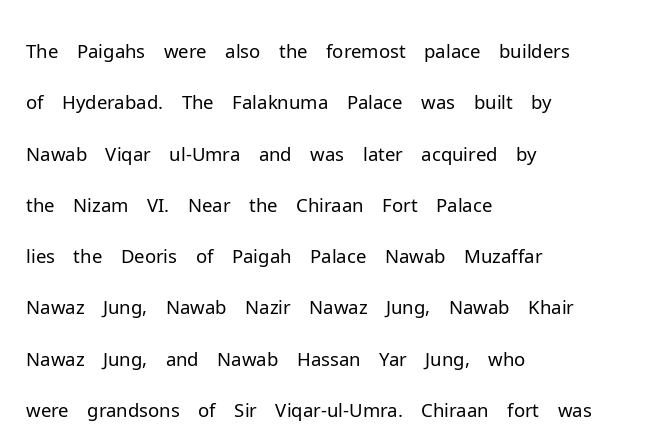
Examine the stroke ends and you'll find no serifs. The typography opts for an upright posture over an oblique one. Stroke mass is kept to a normal reading level or below. Plain, unruled lines of type.
